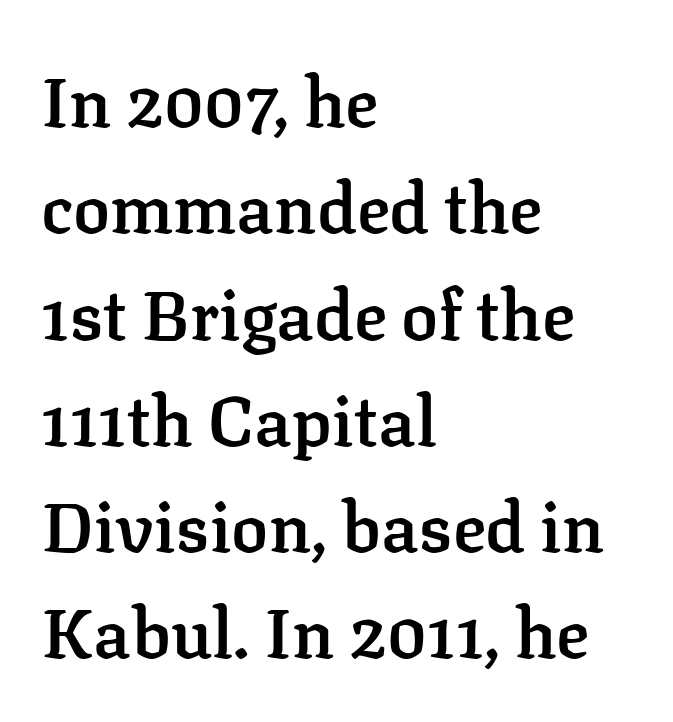
Serifs: yes, visible at the terminals of the letterforms. Each word holds together tightly as a unit, with standard inter-letter gaps. Heft: intermediate — a semibold. In terms of leading, this rendering sits right in the middle.
